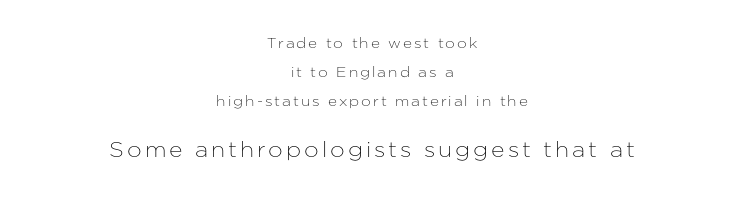
The line-height multiplier appears high, well above default. Between these two stacked blocks, the lower one wins on size. Neither beginnings nor endings align; midpoints do. Plain, unruled lines of type. Unlike italic type, these characters show no tilt at all.
